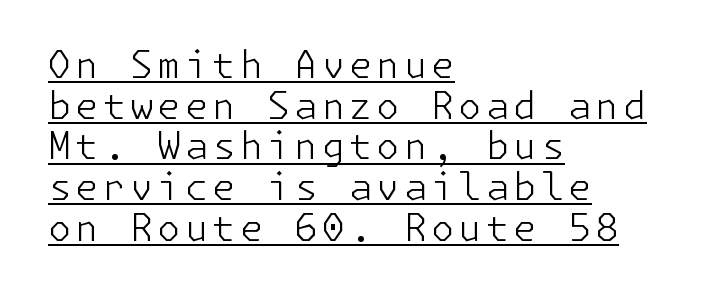
A typesetter would call this leading minimal, almost set solid. The typesetter chose a ragged-right arrangement here. The typeface has the unassuming heft of standard copy or less. The sample's only ornament is a line tracing under the words. Examine the stroke ends and you'll find no serifs. Italic: no, the glyphs are upright roman.
